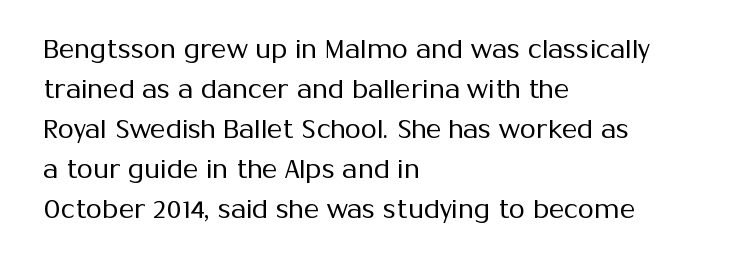
Descender tails drop into unmarked territory. Stroke mass is kept to a normal reading level or below. Default kerning and tracking; the words read as compact shapes. Teacher's note: observe the even left margin — that is flush-left alignment.
